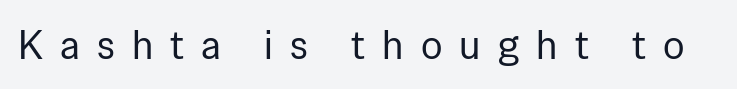
Ordinary non-slanted type is in use. Each stroke keeps to a modest, everyday thickness or less. Underline: absent. No feet cap the strokes, marking this as sans-serif type. A typesetter would call this proportional, since set widths differ per character.
